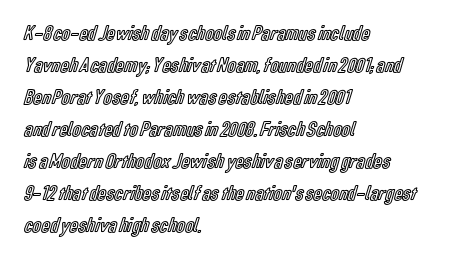
The image shows 21 px text type; set left-aligned, normal line spacing (1.52x), normal letter spacing, not underlined.
